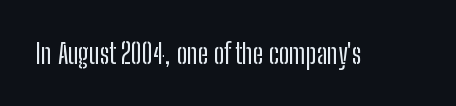
The image shows 28 px condensed sans-serif type, upright; set normal letter spacing, not underlined; low stroke contrast and a medium x-height.
